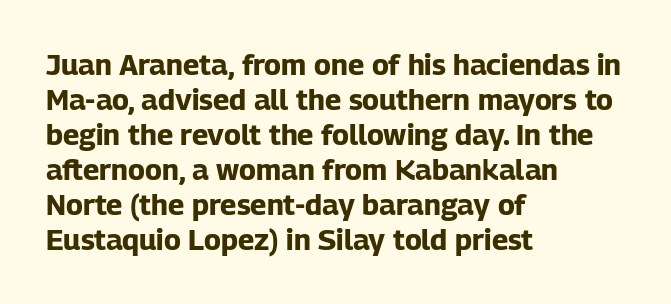
The image shows 29 px bold sans-serif type, upright; set left-aligned, line spacing 1.21x, normal letter spacing, not underlined; low stroke contrast and a medium x-height.
